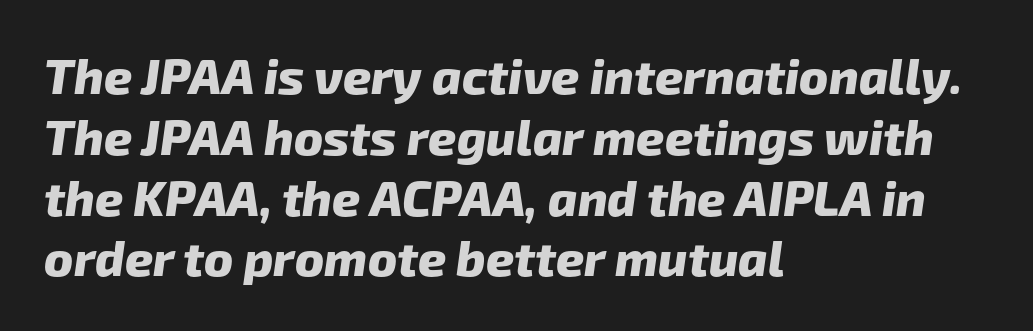
Varying glyph widths throughout — classic text-font behaviour. Underlining? Definitely not there. Nothing unusual about the tracking: characters are spaced as the font intends. This sample is left-justified, so line endings fall wherever the words run out. Grotesque or geometric, the face here clearly has no serifs. These words are printed bold, with thick strokes throughout.
